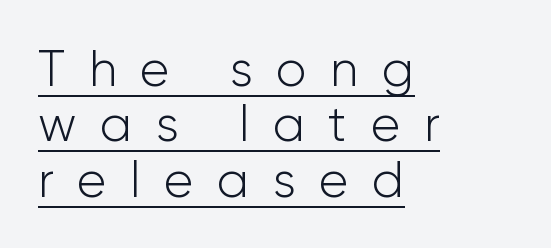
Q: Is the text bold? A: No.
Q: Is the text italic (slanted)? A: No, it is upright.
Q: Is the typeface a serif or a sans-serif typeface? A: Sans-serif.
Q: Is the text underlined? A: Yes.
Q: How is the paragraph aligned? A: Left-aligned.
Q: Is the spacing between letters normal or unusually wide? A: Unusually wide.
Q: Is the spacing between lines tight, normal or loose? A: Tight.
Q: Width (condensed, normal, or wide)? A: Normal.
Q: Stroke contrast? A: Low.
Q: x-height? A: Medium.
Q: Monospaced? A: No.
